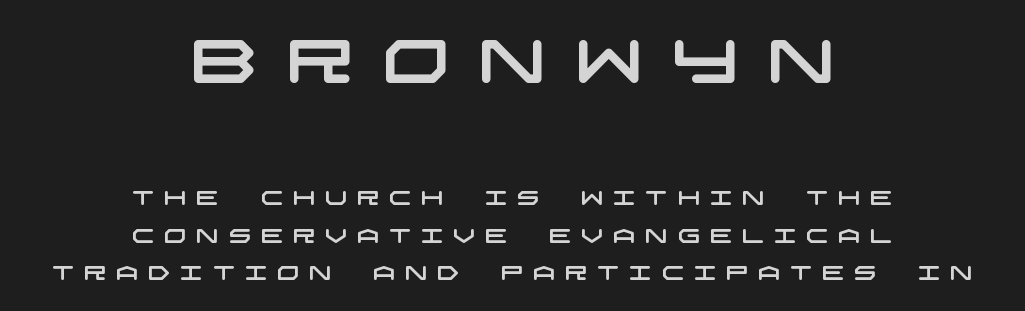
Q: Is the typeface a serif or a sans-serif typeface? A: Sans-serif.
Q: Is the text underlined? A: No.
Q: How is the paragraph aligned? A: Centered.
Q: Is the spacing between letters normal or unusually wide? A: Unusually wide.
Q: Which block of text is set in a larger size, the first (top) or the second (bottom)? A: The first (top) one.
Q: Width (condensed, normal, or wide)? A: Wide.
Q: Stroke contrast? A: Low.
Q: x-height? A: Large.
